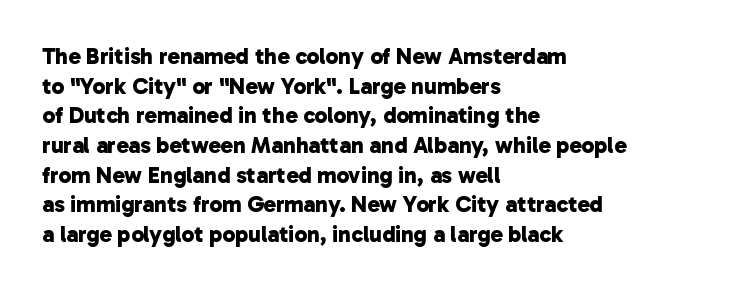
The image shows 23 px bold type; set left-aligned, normal line spacing (1.29x), normal letter spacing, not underlined.
